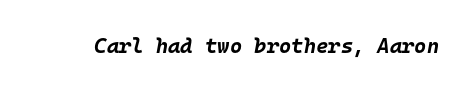
The image shows 21 px bold type, italic (leaning right); set normal letter spacing, not underlined.
